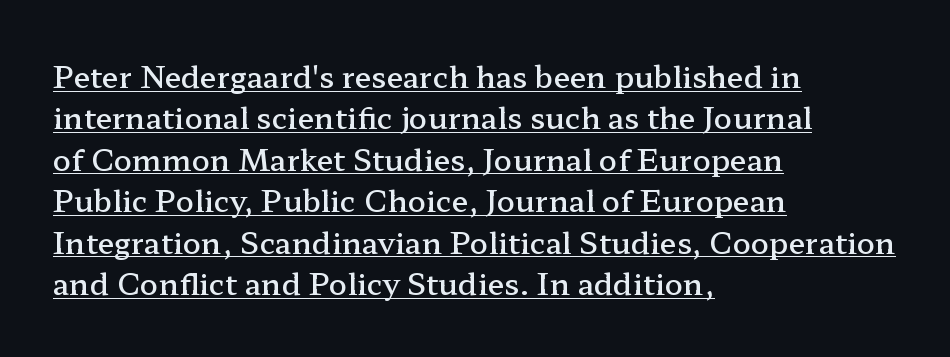
{"serif": "yes", "italic": "no", "bold": "semi", "weight": "semibold", "width": "wide", "stroke_contrast": "low", "x_height": "medium", "monospaced": "no", "underline": "yes", "align": "left", "line_spacing": "normal", "line_spacing_ratio": 1.38, "letter_spacing": "normal", "letter_spacing_em": 0.0, "glyph_px": 30}
